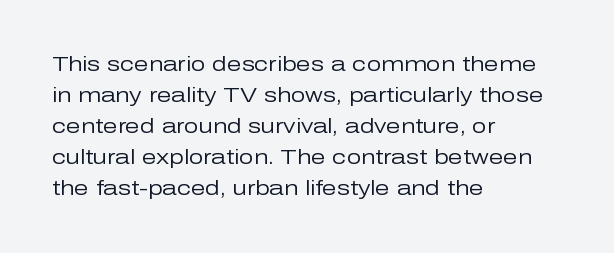
The image shows 21 px text type, upright; set left-aligned, normal line spacing (1.48x), normal letter spacing, not underlined.
